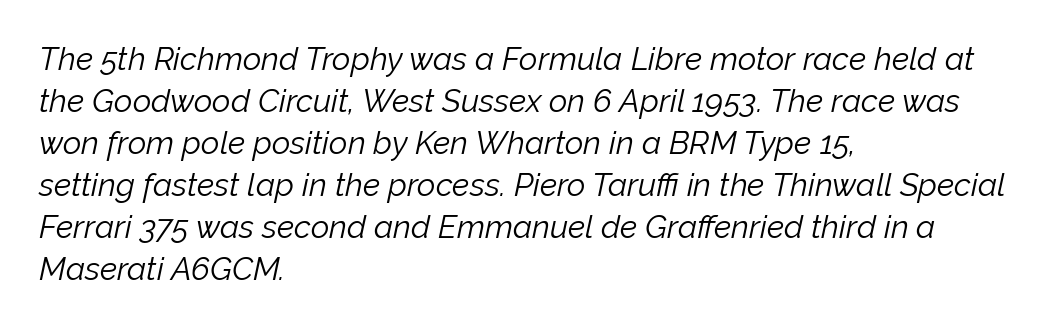
Q: Is the text bold? A: No.
Q: Is the text italic (slanted)? A: Yes, it leans right by about 12 degrees.
Q: Is the text underlined? A: No.
Q: How is the paragraph aligned? A: Left-aligned.
Q: Is the spacing between letters normal or unusually wide? A: Normal.
Q: Is the spacing between lines tight, normal or loose? A: Normal.
Q: Width (condensed, normal, or wide)? A: Normal.
Q: Stroke contrast? A: Low.
Q: x-height? A: Medium.
Q: Monospaced? A: No.
